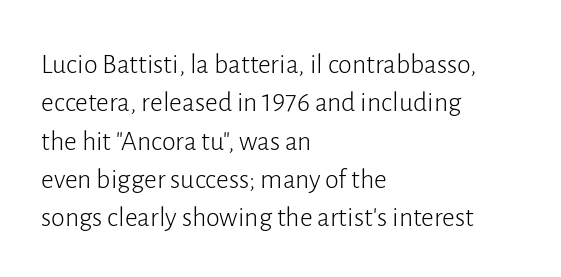
Q: Is the text bold? A: No.
Q: Is the text italic (slanted)? A: No, it is upright.
Q: Is the typeface a serif or a sans-serif typeface? A: Sans-serif.
Q: Is the text underlined? A: No.
Q: How is the paragraph aligned? A: Left-aligned.
Q: Is the spacing between letters normal or unusually wide? A: Normal.
Q: Is the spacing between lines tight, normal or loose? A: Normal.
Q: Width (condensed, normal, or wide)? A: Normal.
Q: Stroke contrast? A: Low.
Q: x-height? A: Medium.
Q: Monospaced? A: No.
